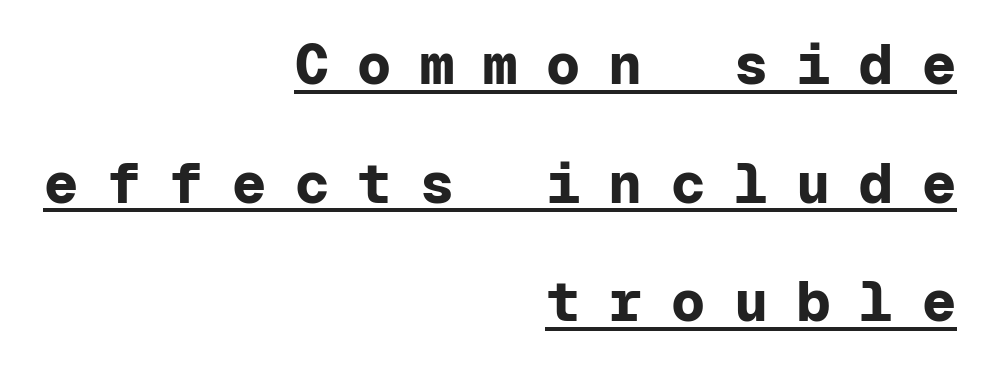
The image shows 57 px bold sans-serif type, upright, monospaced; set right-aligned, loose line spacing (2.08x), unusually wide letter spacing (+0.5 em), underlined; low stroke contrast and a medium x-height.
